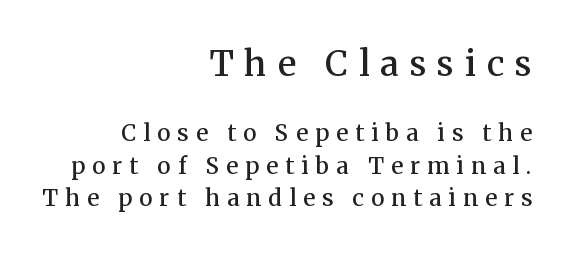
Q: Is the text bold? A: Semi-bold.
Q: Is the text italic (slanted)? A: No, it is upright.
Q: Is the typeface a serif or a sans-serif typeface? A: Serif.
Q: Is the text underlined? A: No.
Q: How is the paragraph aligned? A: Right-aligned.
Q: Is the spacing between letters normal or unusually wide? A: Unusually wide.
Q: Is the spacing between lines tight, normal or loose? A: Normal.
Q: Which block of text is set in a larger size, the first (top) or the second (bottom)? A: The first (top) one.
Q: Width (condensed, normal, or wide)? A: Normal.
Q: Stroke contrast? A: Medium.
Q: x-height? A: Medium.
Q: Monospaced? A: No.
